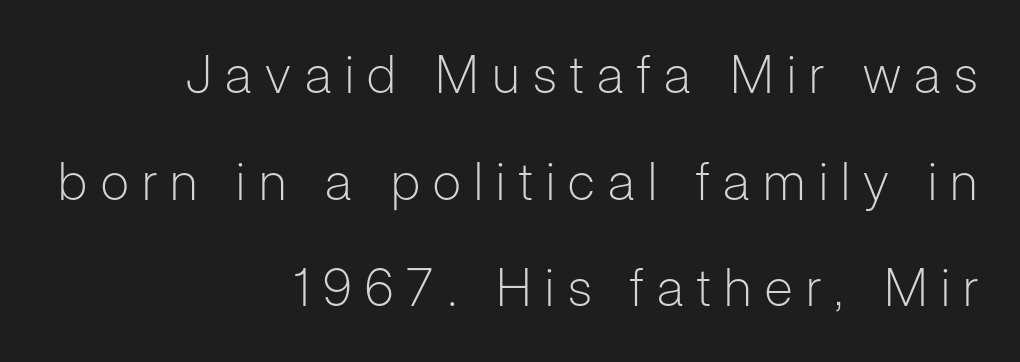
Q: Is the text bold? A: No.
Q: Is the text italic (slanted)? A: No, it is upright.
Q: Is the typeface a serif or a sans-serif typeface? A: Sans-serif.
Q: Is the text underlined? A: No.
Q: How is the paragraph aligned? A: Right-aligned.
Q: Is the spacing between letters normal or unusually wide? A: Unusually wide.
Q: Is the spacing between lines tight, normal or loose? A: Loose.
Q: Width (condensed, normal, or wide)? A: Normal.
Q: Stroke contrast? A: Low.
Q: x-height? A: Medium.
Q: Monospaced? A: No.
